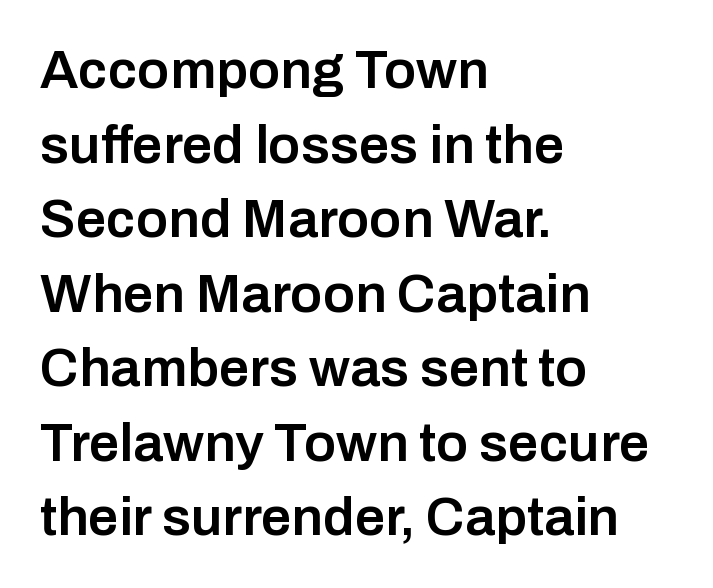
Font category for this specimen: sans-serif. This is the in-between weight designers call semibold or demi. The line texture is even and compact thanks to regular tracking. If you drew a line through each stem, it would be perfectly vertical.
